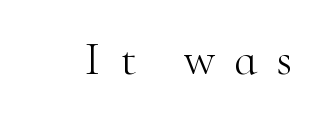
{"serif": "yes", "italic": "no", "bold": "no", "weight": "light", "width": "normal", "stroke_contrast": "high", "x_height": "small", "monospaced": "no", "underline": "no", "letter_spacing": "wide", "letter_spacing_em": 0.4, "glyph_px": 47}
